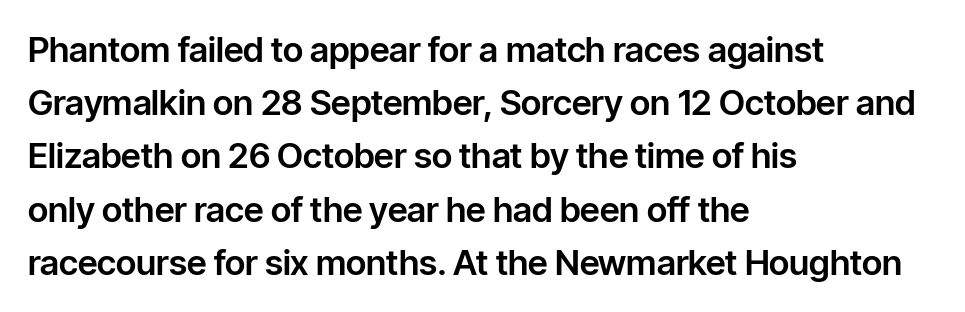
Q: Is the text italic (slanted)? A: No, it is upright.
Q: Is the typeface a serif or a sans-serif typeface? A: Sans-serif.
Q: Is the text underlined? A: No.
Q: How is the paragraph aligned? A: Left-aligned.
Q: Is the spacing between letters normal or unusually wide? A: Normal.
Q: Is the spacing between lines tight, normal or loose? A: Normal.
Q: Width (condensed, normal, or wide)? A: Normal.
Q: Stroke contrast? A: Low.
Q: x-height? A: Medium.
Q: Monospaced? A: No.
